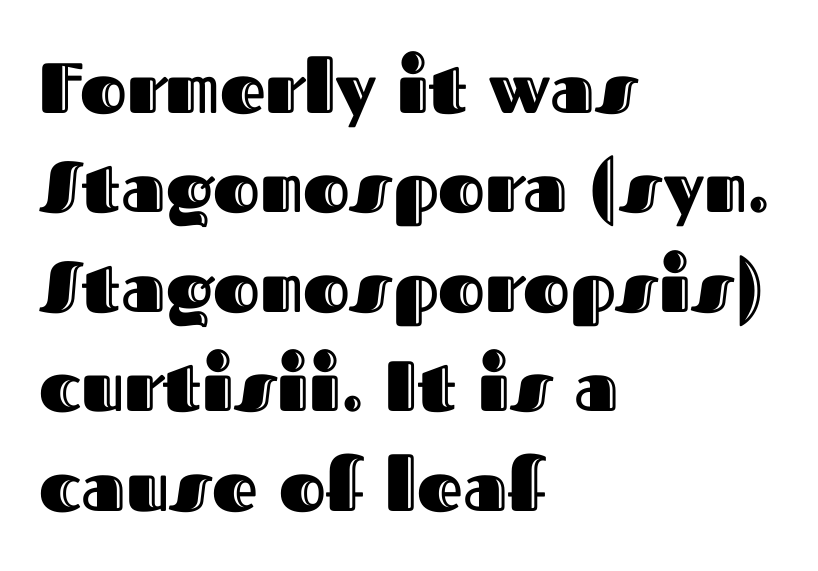
{"italic": "no", "width": "normal", "x_height": "medium", "monospaced": "no", "underline": "no", "align": "left", "line_spacing": "normal", "line_spacing_ratio": 1.4, "letter_spacing": "normal", "letter_spacing_em": 0.0, "glyph_px": 71}
